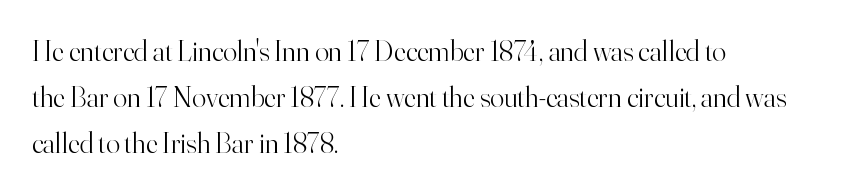
{"serif": "yes", "italic": "no", "bold": "no", "weight": "light", "width": "normal", "stroke_contrast": "high", "x_height": "small", "monospaced": "no", "underline": "no", "align": "left", "line_spacing": "normal", "line_spacing_ratio": 1.59, "letter_spacing": "normal", "letter_spacing_em": 0.0, "glyph_px": 29}
